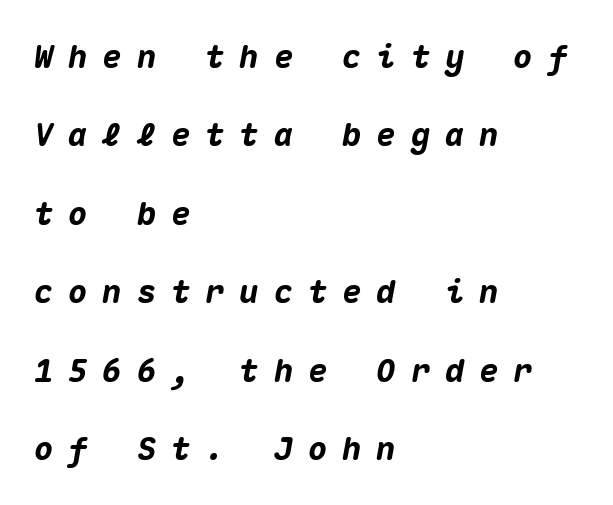
The image shows 32 px heavy type, italic (leaning right), monospaced; set left-aligned, loose line spacing (2.45x), unusually wide letter spacing (+0.47 em), not underlined; medium stroke contrast and a medium x-height.
